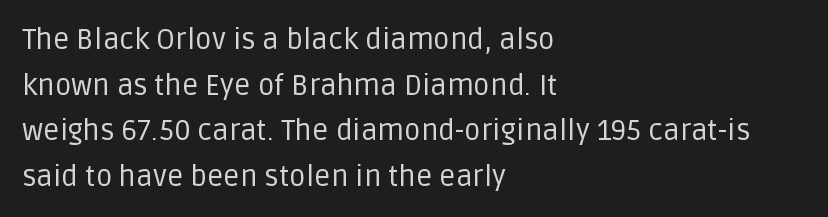
Q: Is the text bold? A: No.
Q: Is the text italic (slanted)? A: No, it is upright.
Q: Is the typeface a serif or a sans-serif typeface? A: Sans-serif.
Q: Is the text underlined? A: No.
Q: How is the paragraph aligned? A: Left-aligned.
Q: Is the spacing between letters normal or unusually wide? A: Normal.
Q: Is the spacing between lines tight, normal or loose? A: Normal.
Q: Width (condensed, normal, or wide)? A: Normal.
Q: Stroke contrast? A: Low.
Q: x-height? A: Large.
Q: Monospaced? A: No.
